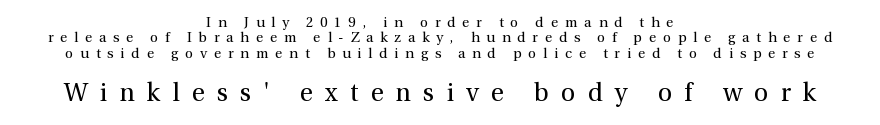
{"italic": "no", "bold": "no", "underline": "no", "align": "center", "line_spacing": "tight", "line_spacing_ratio": 1.1, "letter_spacing": "wide", "letter_spacing_em": 0.49, "larger_block": "second", "size_ratio": 1.79, "glyph_px": 25}
